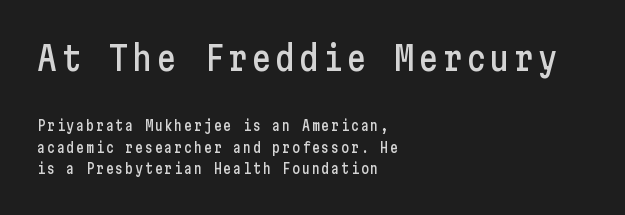
Q: Is the text italic (slanted)? A: No, it is upright.
Q: Is the typeface a serif or a sans-serif typeface? A: Sans-serif.
Q: Is the text underlined? A: No.
Q: How is the paragraph aligned? A: Left-aligned.
Q: Is the spacing between lines tight, normal or loose? A: Normal.
Q: Which block of text is set in a larger size, the first (top) or the second (bottom)? A: The first (top) one.
Q: Width (condensed, normal, or wide)? A: Condensed.
Q: Stroke contrast? A: Low.
Q: x-height? A: Medium.
